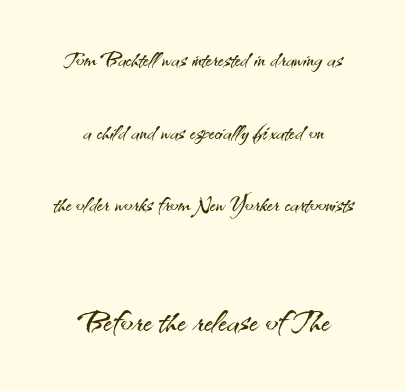
{"serif": "no", "bold": "no", "weight": "light", "width": "normal", "stroke_contrast": "medium", "x_height": "small", "monospaced": "no", "underline": "no", "align": "center", "line_spacing": "loose", "line_spacing_ratio": 2.34, "letter_spacing": "normal", "letter_spacing_em": 0.0, "larger_block": "second", "size_ratio": 1.48, "glyph_px": 46}
